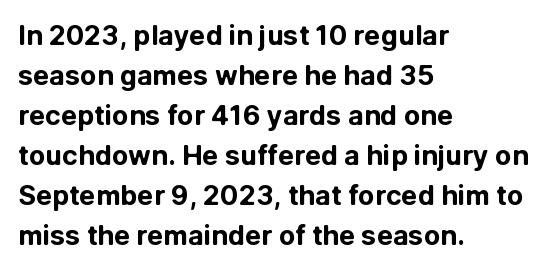
A student would call this left alignment; a typographer would say flush left, rag right. Lines of text with bare space underneath. Does the weight exceed regular? Yes, all the way to bold. Posture: vertical. The rows are spaced the way most documents space them. In terms of letterspacing, this is plain default setting.
